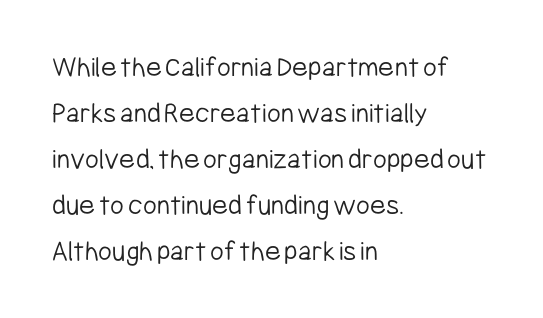
The image shows 30 px light, condensed sans-serif type, upright; set left-aligned, normal line spacing (1.53x), normal letter spacing, not underlined; low stroke contrast and a medium x-height.
